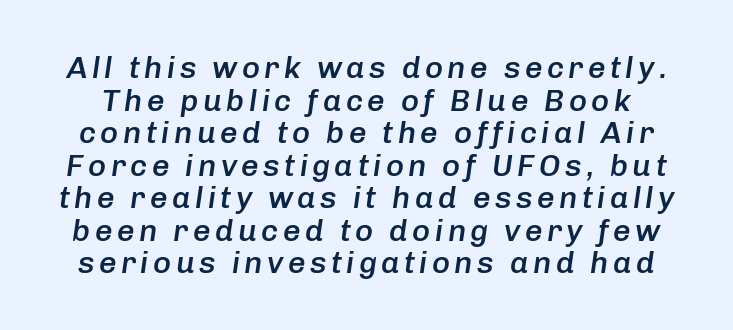
The image shows 31 px semibold type, italic (leaning right); set tight line spacing (1.05x), not underlined; low stroke contrast and a medium x-height.
